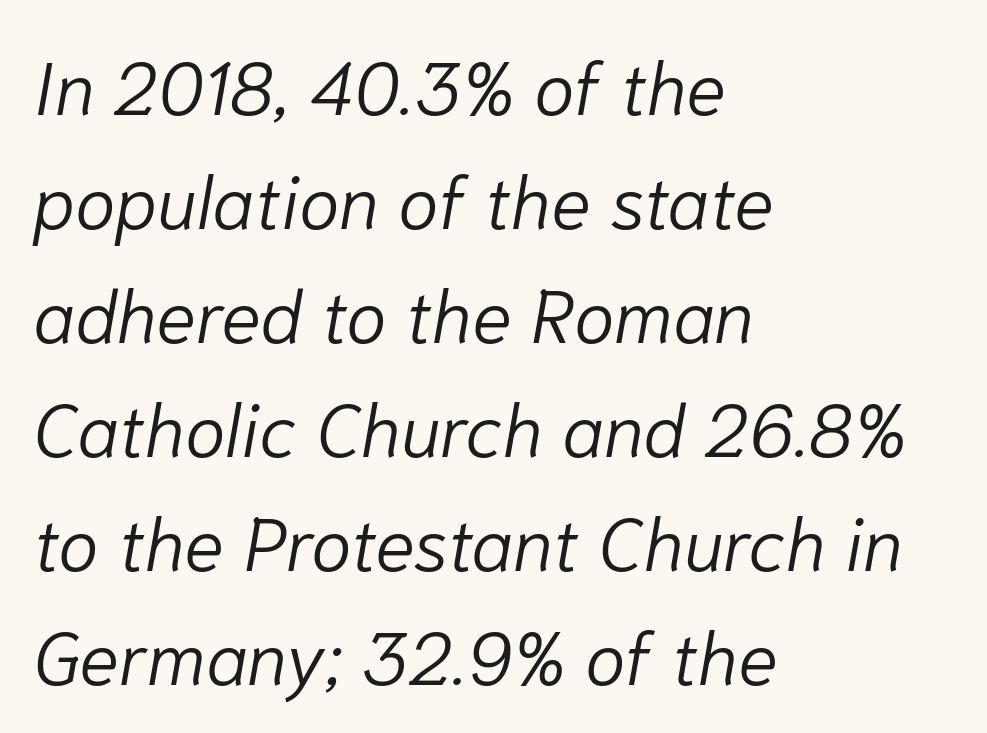
No extra tracking has been applied to these lines. Just letters on the line, the space beneath them empty. Whoever set this chose a conventional vertical rhythm. When letters slant like this, we call the style italic.
